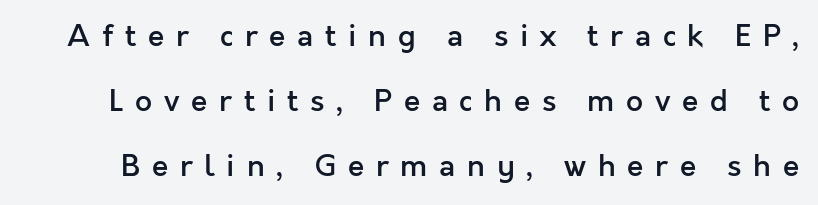
Is this a fixed-width face? No — the glyphs have proportional, varying widths. Bare-footed words on every line. The characters look somewhat weighty, a semibold short of true bold. This is sans-serif lettering, the kind often seen on screens and signage. Substantial extra tracking has been applied to these lines. What's the leading like? Stretched, with rows far apart.
